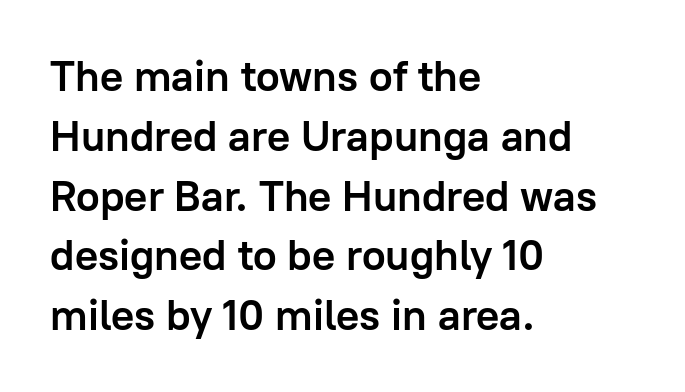
The image shows 43 px semibold sans-serif type, upright; set left-aligned, normal line spacing (1.39x), normal letter spacing, not underlined; low stroke contrast and a medium x-height.
